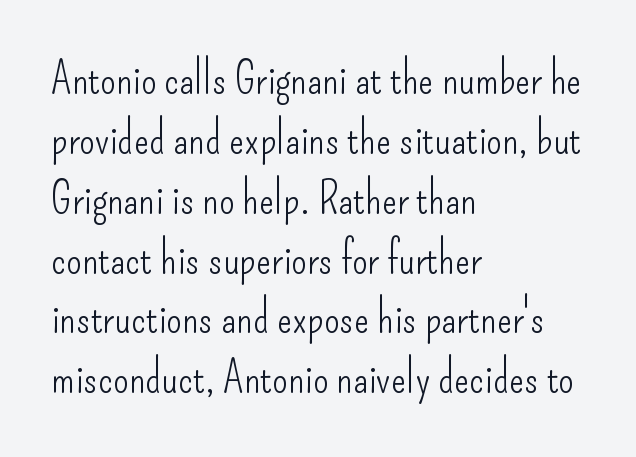
{"serif": "no", "italic": "no", "bold": "no", "weight": "light", "width": "condensed", "stroke_contrast": "low", "x_height": "small", "monospaced": "no", "underline": "no", "align": "left", "line_spacing": "normal", "line_spacing_ratio": 1.33, "letter_spacing": "normal", "letter_spacing_em": 0.0, "glyph_px": 45}
